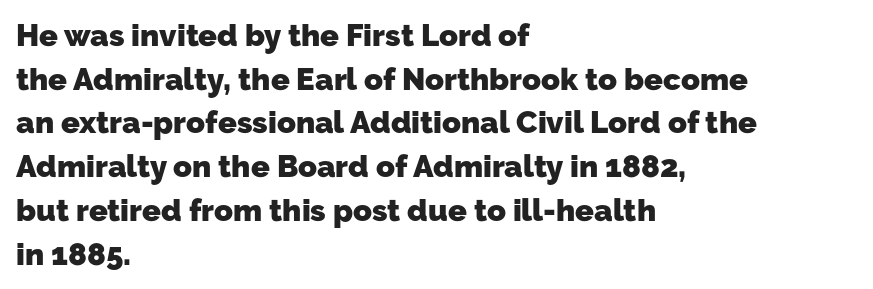
Q: Is the text bold? A: Yes.
Q: Is the typeface a serif or a sans-serif typeface? A: Sans-serif.
Q: Is the text underlined? A: No.
Q: How is the paragraph aligned? A: Left-aligned.
Q: Is the spacing between letters normal or unusually wide? A: Normal.
Q: Is the spacing between lines tight, normal or loose? A: Normal.
Q: Width (condensed, normal, or wide)? A: Normal.
Q: Stroke contrast? A: Low.
Q: x-height? A: Medium.
Q: Monospaced? A: No.
